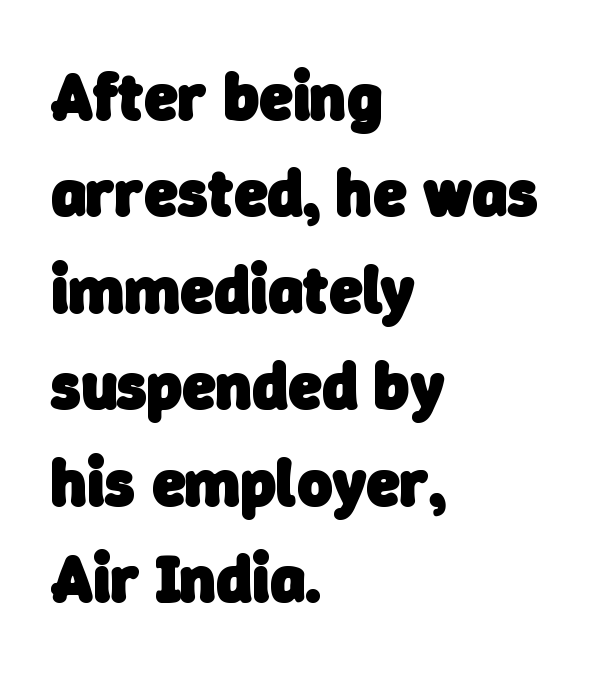
Q: Is the text bold? A: Yes.
Q: Is the typeface a serif or a sans-serif typeface? A: Sans-serif.
Q: Is the text underlined? A: No.
Q: How is the paragraph aligned? A: Left-aligned.
Q: Is the spacing between letters normal or unusually wide? A: Normal.
Q: Is the spacing between lines tight, normal or loose? A: Normal.
Q: Width (condensed, normal, or wide)? A: Normal.
Q: Stroke contrast? A: Low.
Q: x-height? A: Medium.
Q: Monospaced? A: No.
